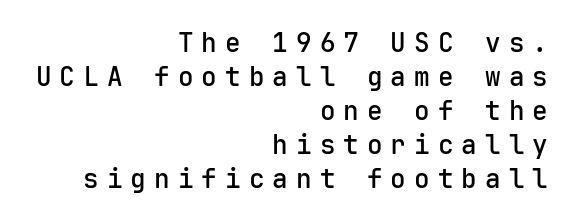
The image shows 26 px text type, upright; set right-aligned, normal line spacing (1.31x), unusually wide letter spacing (+0.31 em), not underlined.
